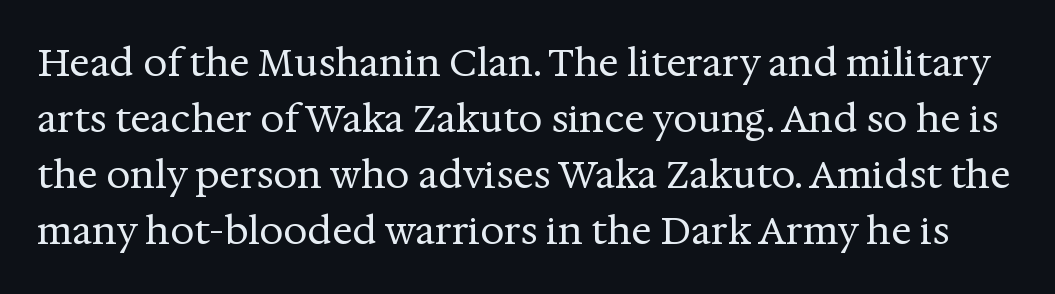
The image shows 38 px regular-weight serif type, upright; set normal line spacing (1.47x), normal letter spacing, not underlined; medium stroke contrast and a medium x-height.
